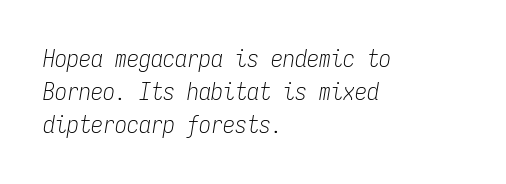
Is the type heavy? It reads as light-to-regular instead. Descenders are the only things crossing below the line. Is the type slanted? Yes — the strokes lean at a clear angle. This rendering uses left alignment, leaving the right contour irregular.
